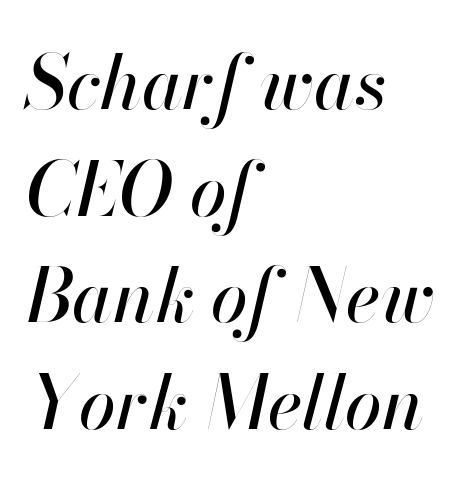
The glyphs look as if they've been sheared to an angle. Line spacing here is normal. The rendering anchors every line to the left-hand side. Glyph-to-glyph distance matches everyday printed text. The specimen omits any rule beneath the text block's lines. Varying glyph widths throughout — classic text-font behaviour.
